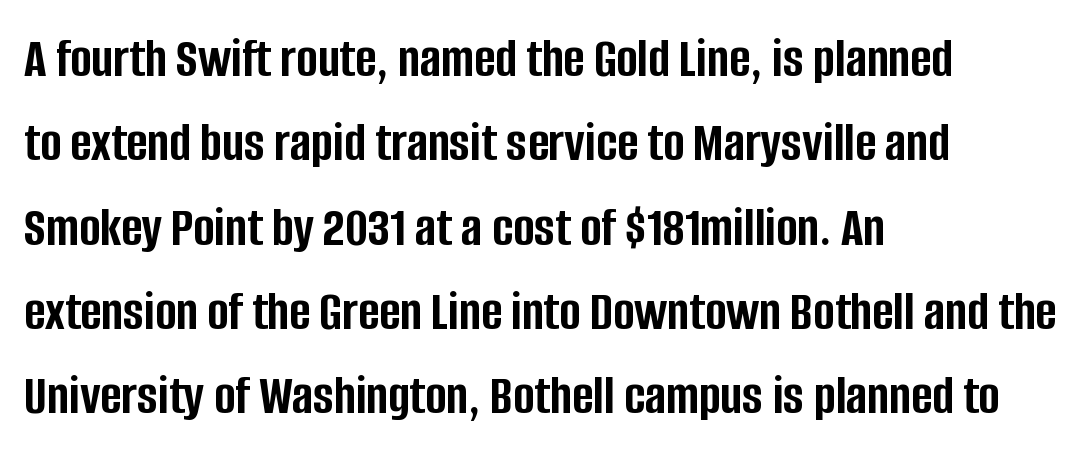
Where is the straight margin? On the left. The horizontal fit of the characters is conventional and even. Bold? Absolutely — the strokes are thick and heavy. What's the leading like? Ordinary, nothing unusual. Character widths vary here, with narrow letters taking less room than wide ones. Descender tails drop into unmarked territory.
